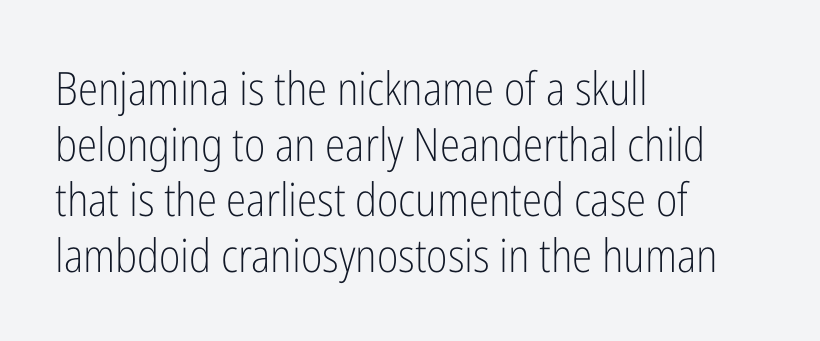
The image shows 46 px light, condensed sans-serif type, upright; set left-aligned, line spacing 1.21x, normal letter spacing, not underlined; low stroke contrast and a medium x-height.
